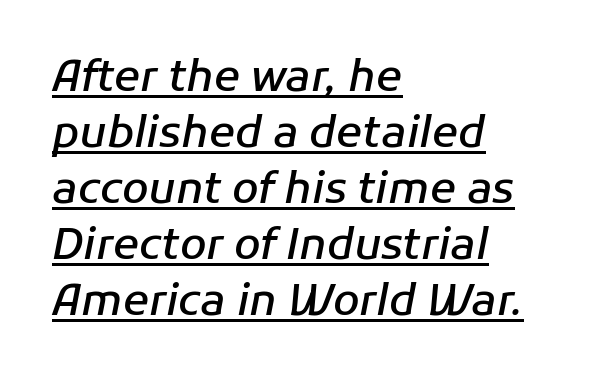
Compared with a centered layout, this one pins lines to the left instead. You could call the tracking neutral — neither tight nor loose. Is this a fixed-width face? No — the glyphs have proportional, varying widths. A somewhat darkened texture: the type is semibold rather than bold.
